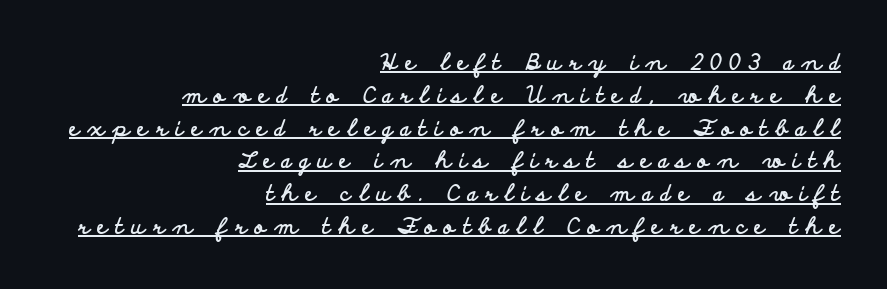
Q: Is the text bold? A: Yes.
Q: Is the text italic (slanted)? A: Yes.
Q: Is the text underlined? A: Yes.
Q: How is the paragraph aligned? A: Right-aligned.
Q: Is the spacing between letters normal or unusually wide? A: Unusually wide.
Q: Is the spacing between lines tight, normal or loose? A: Normal.
